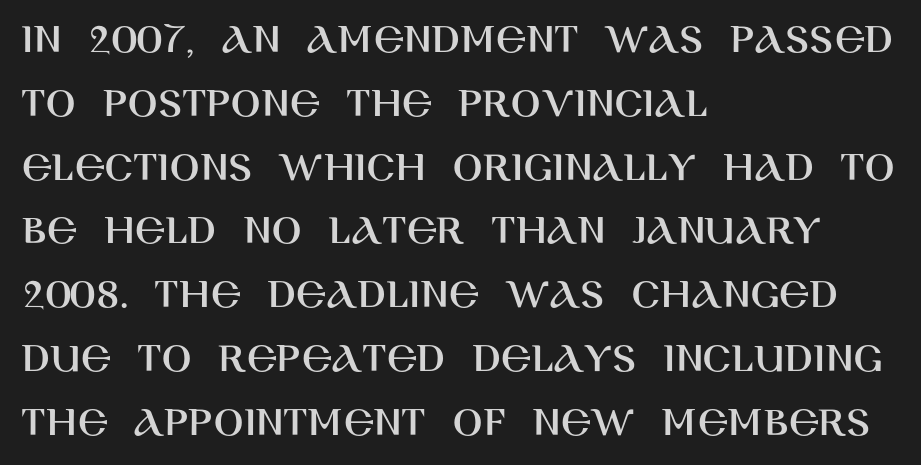
{"serif": "no", "italic": "no", "width": "normal", "stroke_contrast": "high", "x_height": "large", "monospaced": "no", "underline": "no", "align": "left", "line_spacing": "normal", "line_spacing_ratio": 1.45, "letter_spacing": "normal", "letter_spacing_em": 0.0, "glyph_px": 44}
